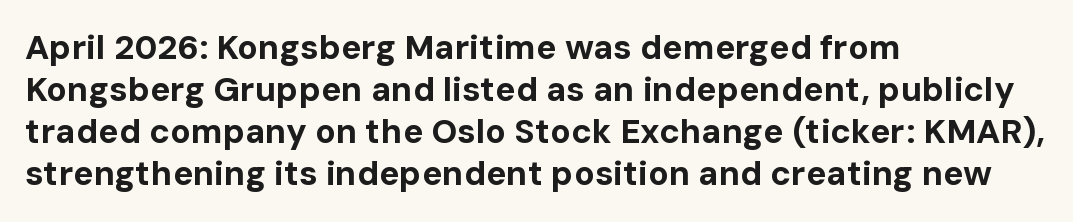
The image shows 34 px bold sans-serif type, upright; set left-aligned, line spacing 1.24x, normal letter spacing, not underlined; low stroke contrast and a medium x-height.
